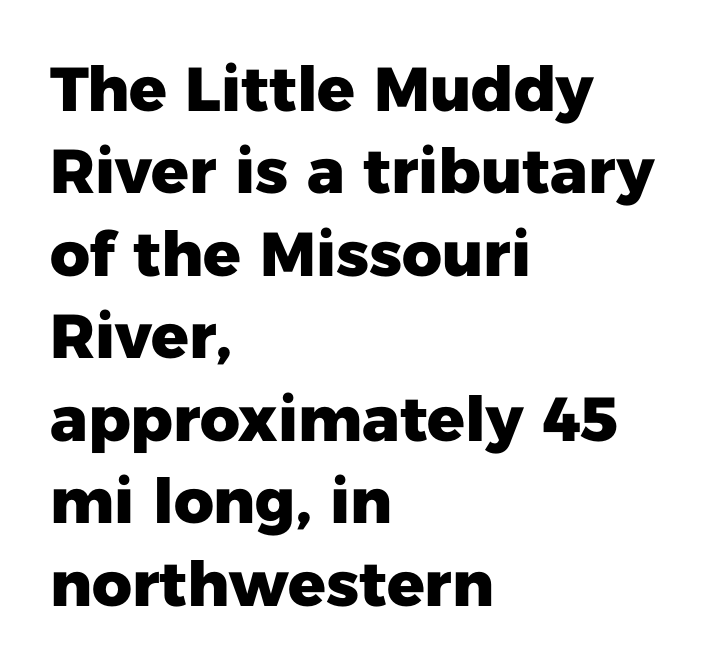
Q: Is the text bold? A: Yes.
Q: Is the text italic (slanted)? A: No, it is upright.
Q: Is the typeface a serif or a sans-serif typeface? A: Sans-serif.
Q: Is the text underlined? A: No.
Q: How is the paragraph aligned? A: Left-aligned.
Q: Is the spacing between letters normal or unusually wide? A: Normal.
Q: Is the spacing between lines tight, normal or loose? A: Normal.
Q: Width (condensed, normal, or wide)? A: Normal.
Q: Stroke contrast? A: Low.
Q: x-height? A: Medium.
Q: Monospaced? A: No.
